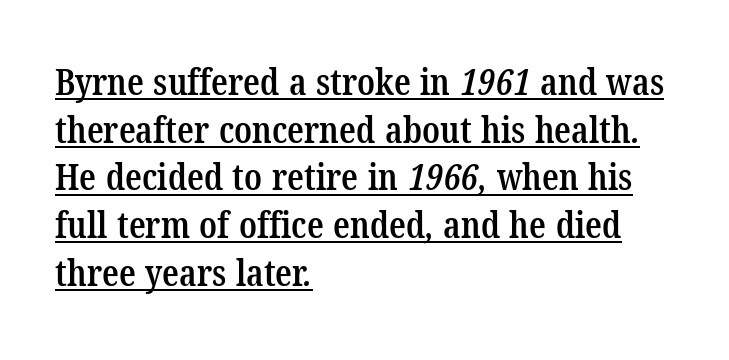
{"serif": "yes", "bold": "semi", "weight": "semibold", "width": "condensed", "stroke_contrast": "low", "x_height": "medium", "monospaced": "no", "underline": "yes", "align": "left", "line_spacing": "normal", "line_spacing_ratio": 1.29, "letter_spacing": "normal", "letter_spacing_em": 0.0, "glyph_px": 37}
